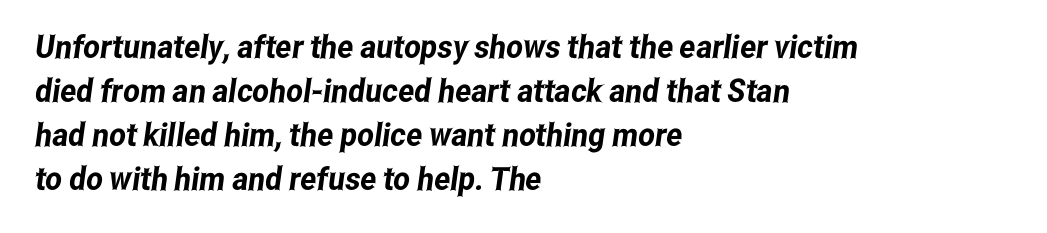
{"serif": "no", "width": "condensed", "stroke_contrast": "low", "x_height": "medium", "monospaced": "no", "underline": "no", "align": "left", "line_spacing": "normal", "line_spacing_ratio": 1.38, "letter_spacing": "normal", "letter_spacing_em": 0.0, "glyph_px": 32}
